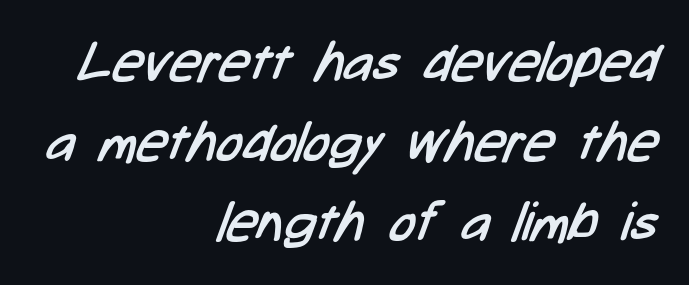
Q: Is the text bold? A: No.
Q: Is the typeface a serif or a sans-serif typeface? A: Sans-serif.
Q: Is the text underlined? A: No.
Q: How is the paragraph aligned? A: Right-aligned.
Q: Is the spacing between letters normal or unusually wide? A: Normal.
Q: Is the spacing between lines tight, normal or loose? A: Normal.
Q: Width (condensed, normal, or wide)? A: Condensed.
Q: Stroke contrast? A: Low.
Q: x-height? A: Medium.
Q: Monospaced? A: No.
